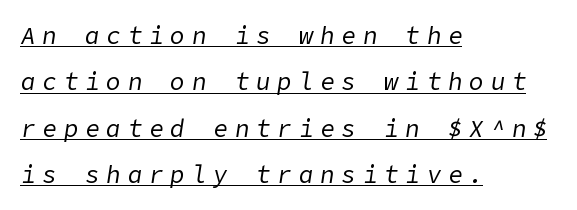
No chunkiness to these letters — they're not bold. Interline gaps are noticeably wide in this sample. Spacing between characters has been opened up far beyond the box default. The paragraph shown leans on its left margin.
